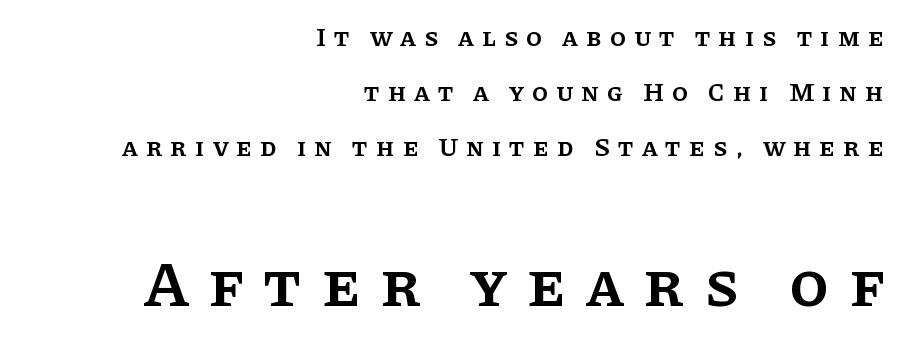
Q: Is the text bold? A: Semi-bold.
Q: Is the text italic (slanted)? A: No, it is upright.
Q: Is the typeface a serif or a sans-serif typeface? A: Serif.
Q: Is the text underlined? A: No.
Q: How is the paragraph aligned? A: Right-aligned.
Q: Is the spacing between letters normal or unusually wide? A: Unusually wide.
Q: Is the spacing between lines tight, normal or loose? A: Loose.
Q: Which block of text is set in a larger size, the first (top) or the second (bottom)? A: The second (bottom) one.
Q: Width (condensed, normal, or wide)? A: Normal.
Q: Stroke contrast? A: Low.
Q: x-height? A: Large.
Q: Monospaced? A: No.
